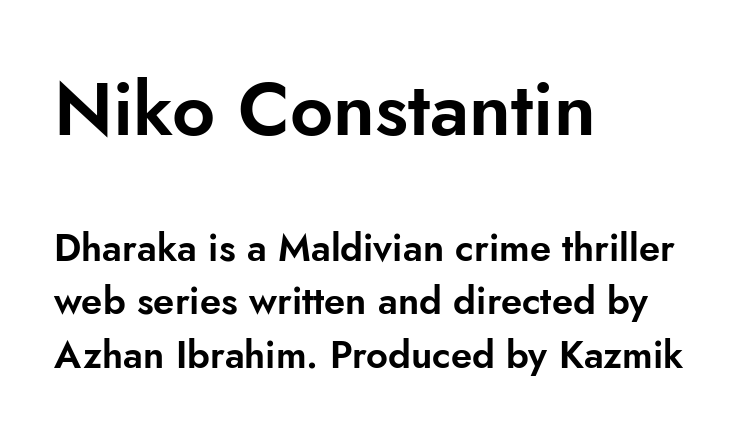
Q: Is the text italic (slanted)? A: No, it is upright.
Q: Is the typeface a serif or a sans-serif typeface? A: Sans-serif.
Q: Is the text underlined? A: No.
Q: How is the paragraph aligned? A: Left-aligned.
Q: Is the spacing between letters normal or unusually wide? A: Normal.
Q: Is the spacing between lines tight, normal or loose? A: Normal.
Q: Which block of text is set in a larger size, the first (top) or the second (bottom)? A: The first (top) one.
Q: Width (condensed, normal, or wide)? A: Normal.
Q: Stroke contrast? A: Low.
Q: x-height? A: Small.
Q: Monospaced? A: No.
